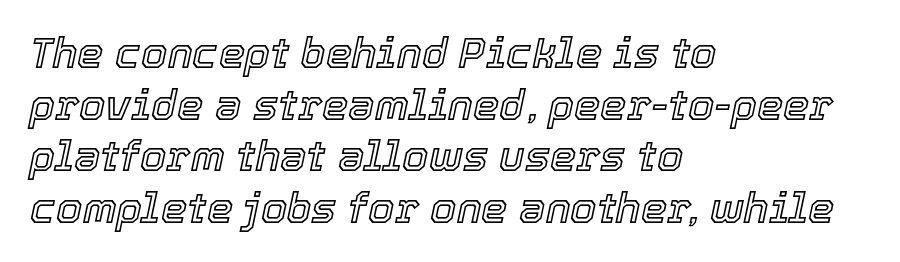
Q: Is the text italic (slanted)? A: Yes, it leans right by about 12 degrees.
Q: Is the text underlined? A: No.
Q: How is the paragraph aligned? A: Left-aligned.
Q: Is the spacing between letters normal or unusually wide? A: Normal.
Q: Width (condensed, normal, or wide)? A: Normal.
Q: x-height? A: Medium.
Q: Monospaced? A: No.
